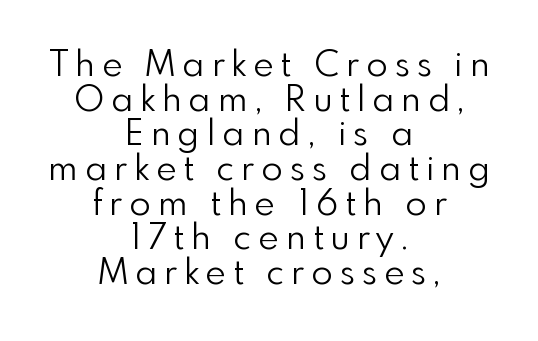
Is the type heavy? It reads as light-to-regular instead. In terms of leading, this rendering errs on the cramped side. This rendering employs a face without finishing strokes, i.e., a sans-serif. Underline: absent. Inter-character spacing is expanded well beyond the font's built-in metrics.
